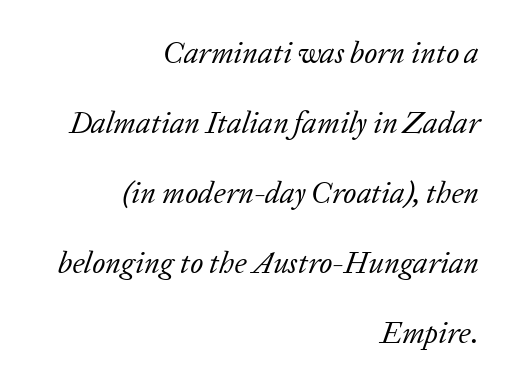
Q: Is the text bold? A: No.
Q: Is the text italic (slanted)? A: Yes, it leans right by about 20 degrees.
Q: Is the typeface a serif or a sans-serif typeface? A: Serif.
Q: Is the text underlined? A: No.
Q: How is the paragraph aligned? A: Right-aligned.
Q: Is the spacing between letters normal or unusually wide? A: Normal.
Q: Is the spacing between lines tight, normal or loose? A: Loose.
Q: Width (condensed, normal, or wide)? A: Normal.
Q: Stroke contrast? A: Low.
Q: x-height? A: Medium.
Q: Monospaced? A: No.
